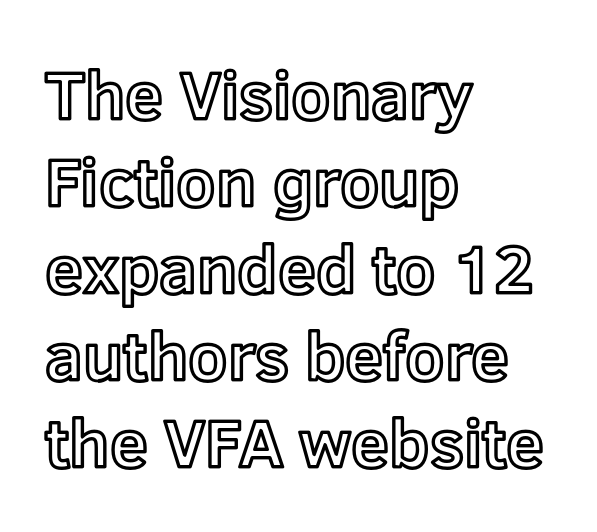
Q: Is the text italic (slanted)? A: No, it is upright.
Q: Is the text underlined? A: No.
Q: How is the paragraph aligned? A: Left-aligned.
Q: Is the spacing between letters normal or unusually wide? A: Normal.
Q: Is the spacing between lines tight, normal or loose? A: Normal.
Q: Width (condensed, normal, or wide)? A: Normal.
Q: x-height? A: Medium.
Q: Monospaced? A: No.
